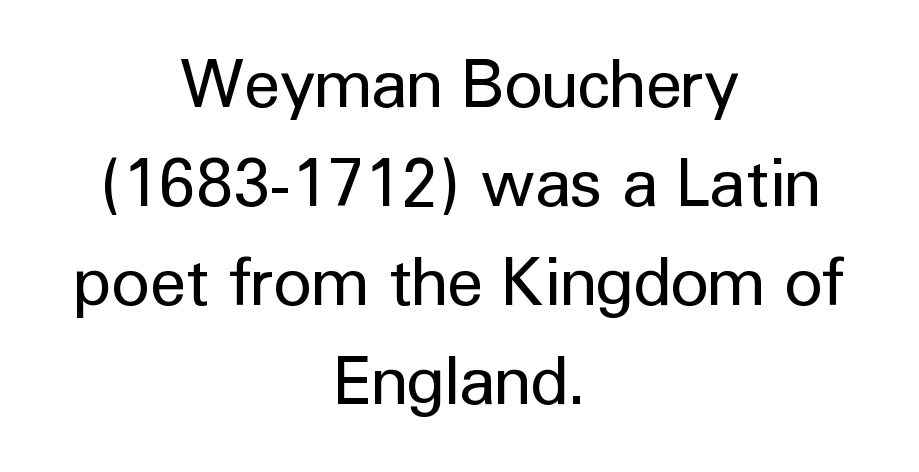
Q: Is the text bold? A: No.
Q: Is the text italic (slanted)? A: No, it is upright.
Q: Is the typeface a serif or a sans-serif typeface? A: Sans-serif.
Q: Is the text underlined? A: No.
Q: How is the paragraph aligned? A: Centered.
Q: Is the spacing between letters normal or unusually wide? A: Normal.
Q: Is the spacing between lines tight, normal or loose? A: Normal.
Q: Width (condensed, normal, or wide)? A: Normal.
Q: Stroke contrast? A: Low.
Q: x-height? A: Medium.
Q: Monospaced? A: No.
